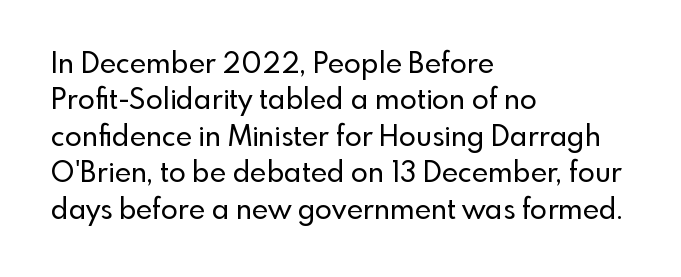
The words here are not underlined. The rendering keeps characters at their native spacing. How would I describe the line gaps? Plain and ordinary. Each line starts at the same left margin while the right side varies.
